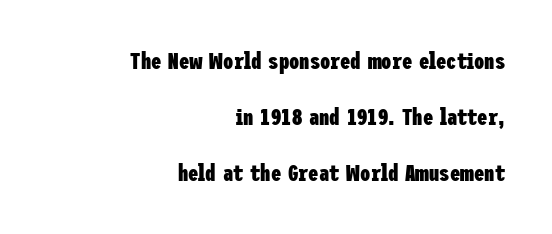
Q: Is the text bold? A: Yes.
Q: Is the text italic (slanted)? A: No, it is upright.
Q: Is the text underlined? A: No.
Q: How is the paragraph aligned? A: Right-aligned.
Q: Is the spacing between letters normal or unusually wide? A: Normal.
Q: Is the spacing between lines tight, normal or loose? A: Loose.
